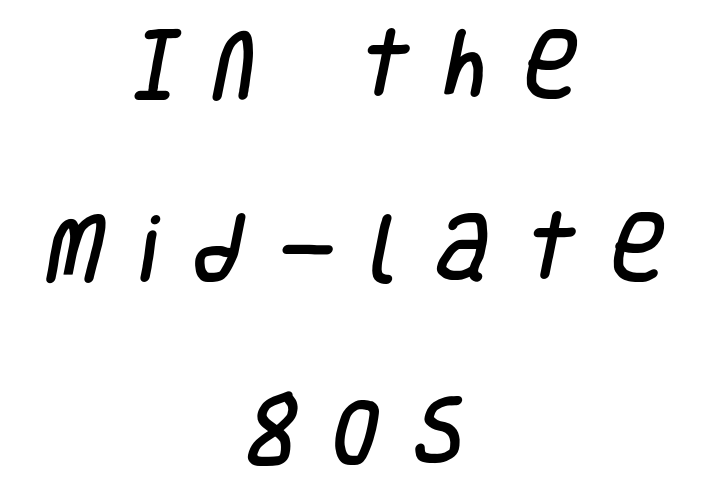
The image shows 75 px condensed sans-serif type; set centered, loose line spacing (2.44x), unusually wide letter spacing (+0.47 em), not underlined; low stroke contrast and a large x-height.
